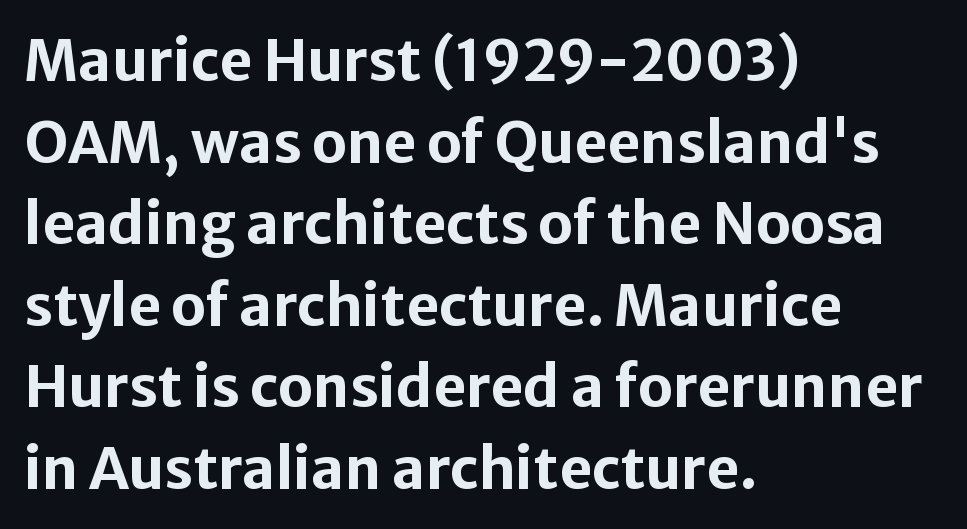
All the whitespace from short lines collects on the right. Quick note: not italic, upright. Do the characters align in a grid? No, the font is proportional. The text was rendered using a sans face with plain stroke endings. Weight check: bold — yes, fully. In terms of leading, this rendering sits right in the middle.
